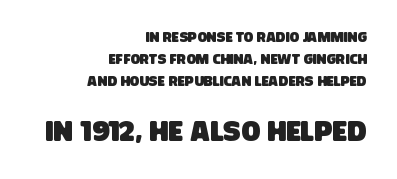
Q: Is the typeface a serif or a sans-serif typeface? A: Sans-serif.
Q: Is the text underlined? A: No.
Q: How is the paragraph aligned? A: Right-aligned.
Q: Is the spacing between letters normal or unusually wide? A: Normal.
Q: Is the spacing between lines tight, normal or loose? A: Normal.
Q: Which block of text is set in a larger size, the first (top) or the second (bottom)? A: The second (bottom) one.
Q: Width (condensed, normal, or wide)? A: Condensed.
Q: Stroke contrast? A: Low.
Q: x-height? A: Large.
Q: Monospaced? A: No.
